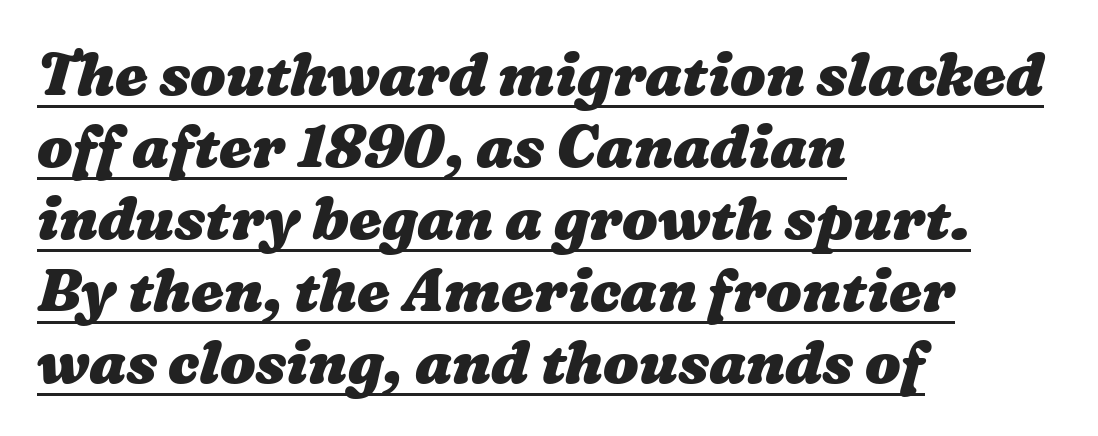
The image shows 59 px heavy, wide type; set left-aligned, line spacing 1.22x, normal letter spacing, underlined; medium stroke contrast and a medium x-height.
